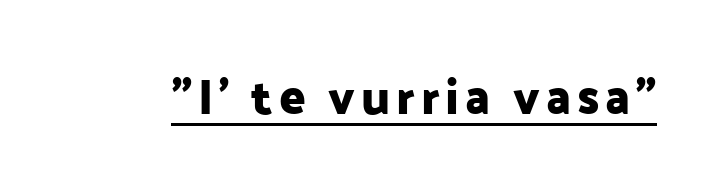
Vertical strokes here are truly vertical. The rendering shows plain stroke endings on the letterforms — a sans-serif design. Does a line run under the words? Yes, clearly. The face used here is proportionally spaced, like ordinary book or web type.
